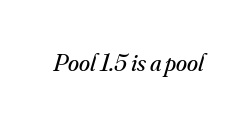
{"italic": "yes", "lean": "right", "slant_degrees": 16, "bold": "no", "underline": "no", "letter_spacing": "normal", "letter_spacing_em": 0.0, "glyph_px": 25}
